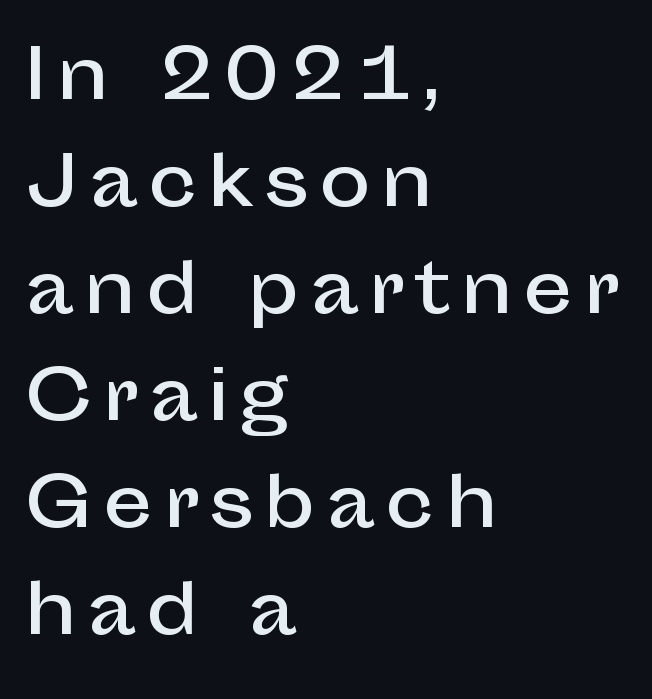
The image shows 69 px sans-serif type, upright; set left-aligned, normal line spacing (1.55x), not underlined; low stroke contrast and a medium x-height.
